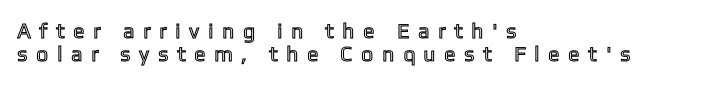
Q: Is the text italic (slanted)? A: No, it is upright.
Q: Is the text underlined? A: No.
Q: How is the paragraph aligned? A: Left-aligned.
Q: Is the spacing between letters normal or unusually wide? A: Unusually wide.
Q: Is the spacing between lines tight, normal or loose? A: Tight.
